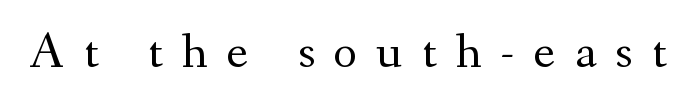
Q: Is the text bold? A: No.
Q: Is the text italic (slanted)? A: No, it is upright.
Q: Is the typeface a serif or a sans-serif typeface? A: Serif.
Q: Is the text underlined? A: No.
Q: Is the spacing between letters normal or unusually wide? A: Unusually wide.
Q: Width (condensed, normal, or wide)? A: Normal.
Q: Stroke contrast? A: Medium.
Q: x-height? A: Small.
Q: Monospaced? A: No.
